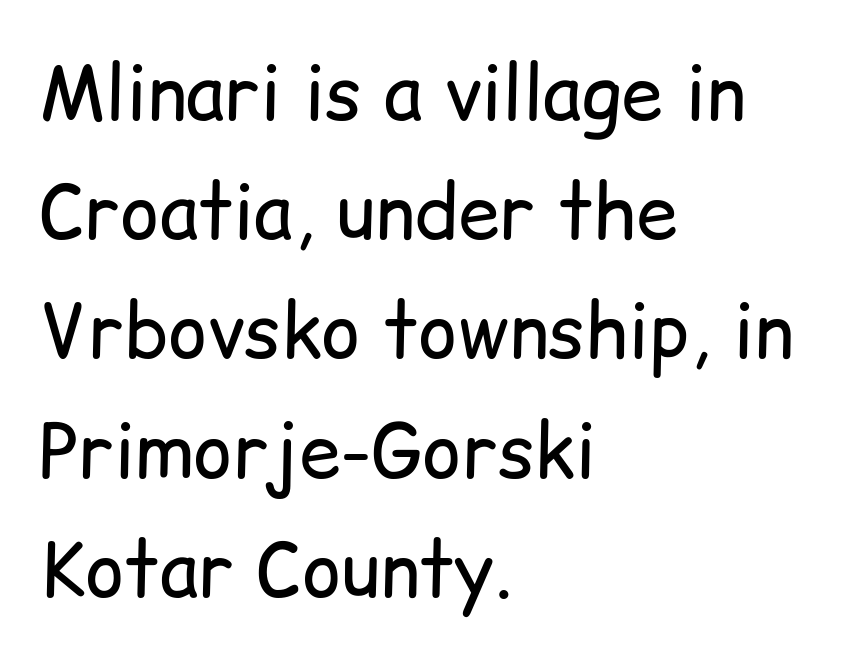
The image shows 75 px regular-weight sans-serif type, upright; set left-aligned, normal line spacing (1.59x), normal letter spacing, not underlined; low stroke contrast and a medium x-height.
